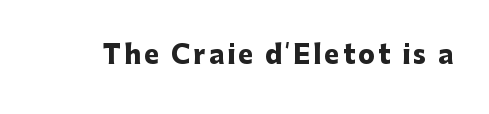
{"italic": "no", "bold": "yes", "underline": "no", "glyph_px": 25}
